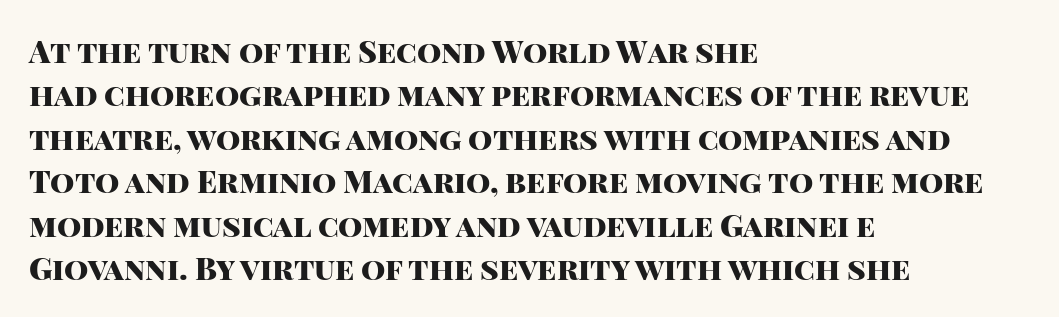
{"serif": "no", "italic": "no", "bold": "yes", "weight": "heavy", "width": "normal", "stroke_contrast": "high", "x_height": "large", "monospaced": "no", "underline": "no", "align": "left", "line_spacing": "normal", "line_spacing_ratio": 1.4, "letter_spacing": "normal", "letter_spacing_em": 0.0, "glyph_px": 31}
